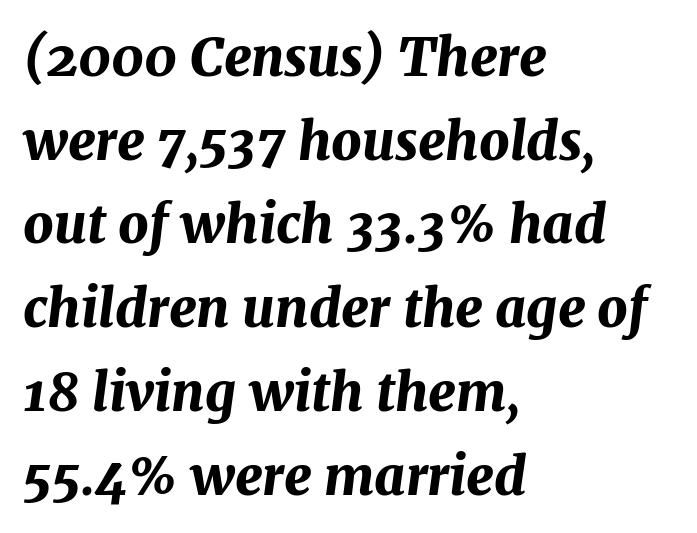
Q: Is the text bold? A: Yes.
Q: Is the text italic (slanted)? A: Yes, it leans right by about 7 degrees.
Q: Is the text underlined? A: No.
Q: How is the paragraph aligned? A: Left-aligned.
Q: Is the spacing between letters normal or unusually wide? A: Normal.
Q: Is the spacing between lines tight, normal or loose? A: Normal.
Q: Width (condensed, normal, or wide)? A: Normal.
Q: Stroke contrast? A: Medium.
Q: x-height? A: Medium.
Q: Monospaced? A: No.
